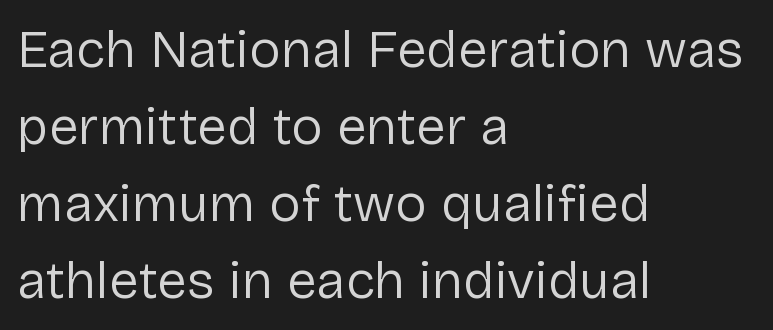
The image shows 53 px regular-weight sans-serif type, upright; set left-aligned, normal line spacing (1.45x), normal letter spacing, not underlined; low stroke contrast and a medium x-height.
